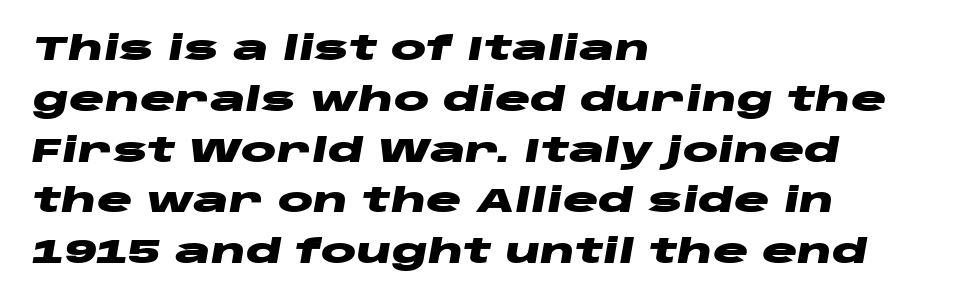
Q: Is the text bold? A: Yes.
Q: Is the text italic (slanted)? A: Yes, it leans right by about 10 degrees.
Q: Is the text underlined? A: No.
Q: How is the paragraph aligned? A: Left-aligned.
Q: Is the spacing between letters normal or unusually wide? A: Normal.
Q: Is the spacing between lines tight, normal or loose? A: Normal.
Q: Width (condensed, normal, or wide)? A: Wide.
Q: Stroke contrast? A: Low.
Q: x-height? A: Large.
Q: Monospaced? A: No.
